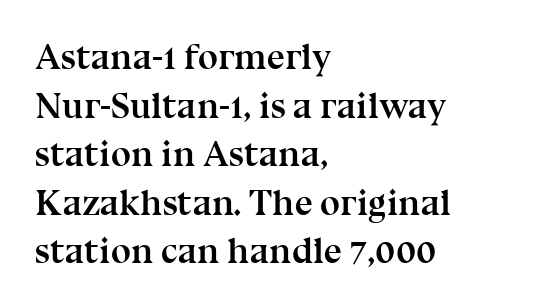
Q: Is the text bold? A: Yes.
Q: Is the text italic (slanted)? A: No, it is upright.
Q: Is the typeface a serif or a sans-serif typeface? A: Serif.
Q: Is the text underlined? A: No.
Q: How is the paragraph aligned? A: Left-aligned.
Q: Is the spacing between letters normal or unusually wide? A: Normal.
Q: Is the spacing between lines tight, normal or loose? A: Normal.
Q: Width (condensed, normal, or wide)? A: Normal.
Q: Stroke contrast? A: Medium.
Q: x-height? A: Medium.
Q: Monospaced? A: No.
